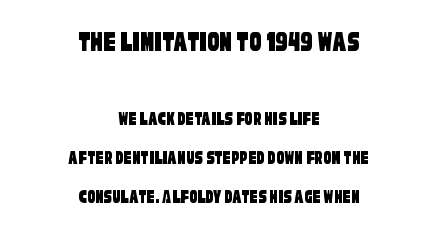
Q: Is the typeface a serif or a sans-serif typeface? A: Sans-serif.
Q: Is the text underlined? A: No.
Q: How is the paragraph aligned? A: Centered.
Q: Is the spacing between letters normal or unusually wide? A: Normal.
Q: Is the spacing between lines tight, normal or loose? A: Loose.
Q: Which block of text is set in a larger size, the first (top) or the second (bottom)? A: The first (top) one.
Q: Width (condensed, normal, or wide)? A: Condensed.
Q: Stroke contrast? A: Low.
Q: x-height? A: Large.
Q: Monospaced? A: No.
